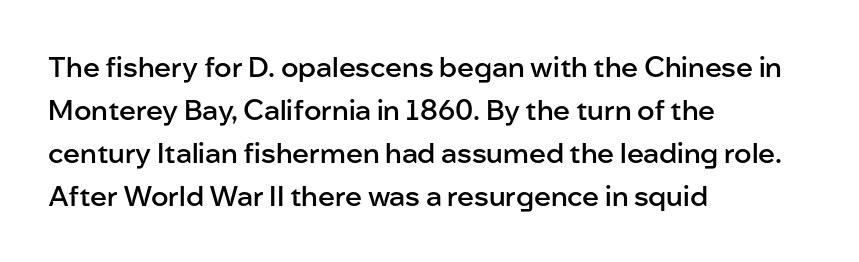
{"serif": "no", "italic": "no", "bold": "semi", "weight": "semibold", "width": "normal", "stroke_contrast": "low", "x_height": "medium", "monospaced": "no", "underline": "no", "align": "left", "line_spacing": "normal", "line_spacing_ratio": 1.53, "letter_spacing": "normal", "letter_spacing_em": 0.0, "glyph_px": 28}
